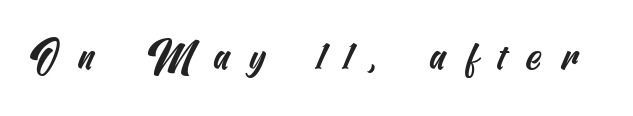
{"serif": "no", "width": "condensed", "stroke_contrast": "medium", "x_height": "small", "underline": "no", "letter_spacing": "wide", "letter_spacing_em": 0.5, "glyph_px": 40}
